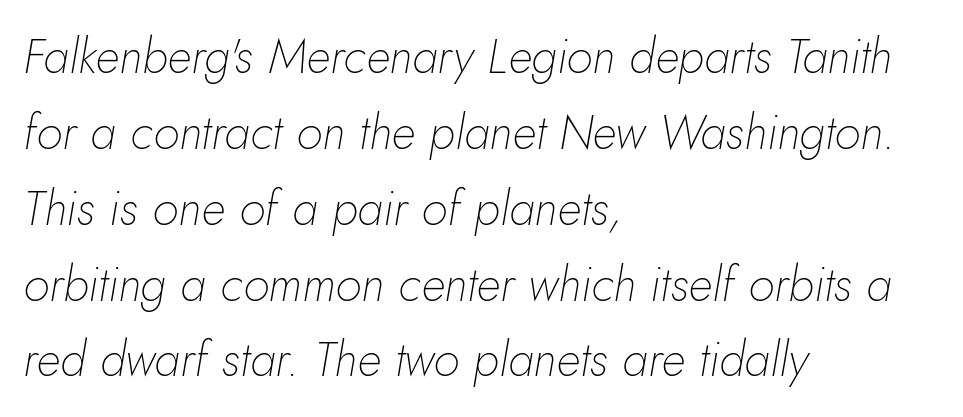
Q: Is the text bold? A: No.
Q: Is the text italic (slanted)? A: Yes, it leans right by about 10 degrees.
Q: Is the text underlined? A: No.
Q: How is the paragraph aligned? A: Left-aligned.
Q: Is the spacing between letters normal or unusually wide? A: Normal.
Q: Is the spacing between lines tight, normal or loose? A: Normal.
Q: Width (condensed, normal, or wide)? A: Normal.
Q: Stroke contrast? A: Low.
Q: x-height? A: Small.
Q: Monospaced? A: No.
